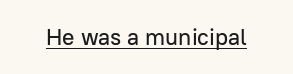
{"italic": "no", "underline": "yes", "letter_spacing": "normal", "letter_spacing_em": 0.0, "glyph_px": 23}
